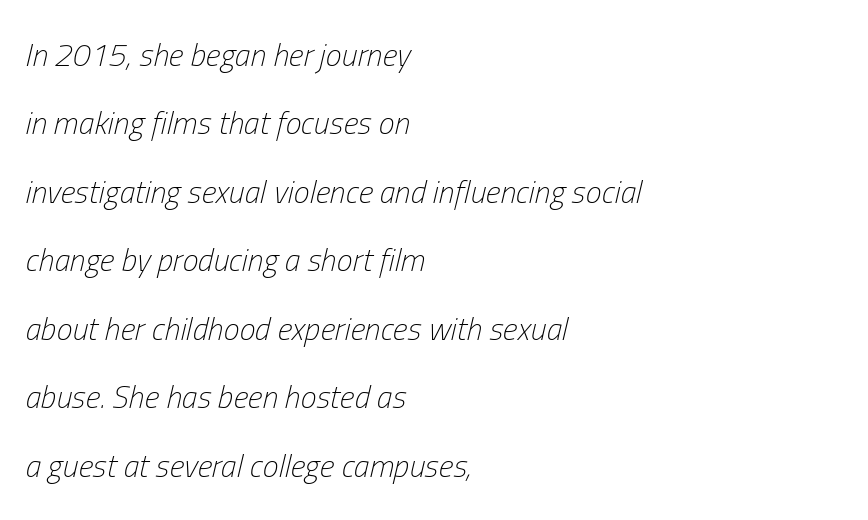
Q: Is the text bold? A: No.
Q: Is the text italic (slanted)? A: Yes, it leans right by about 13 degrees.
Q: Is the text underlined? A: No.
Q: How is the paragraph aligned? A: Left-aligned.
Q: Is the spacing between letters normal or unusually wide? A: Normal.
Q: Is the spacing between lines tight, normal or loose? A: Loose.
Q: Width (condensed, normal, or wide)? A: Condensed.
Q: Stroke contrast? A: Low.
Q: x-height? A: Medium.
Q: Monospaced? A: No.
